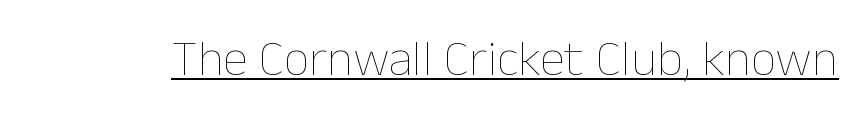
Q: Is the text bold? A: No.
Q: Is the text italic (slanted)? A: No, it is upright.
Q: Is the text underlined? A: Yes.
Q: Is the spacing between letters normal or unusually wide? A: Normal.
Q: Width (condensed, normal, or wide)? A: Normal.
Q: Stroke contrast? A: Low.
Q: x-height? A: Medium.
Q: Monospaced? A: No.
